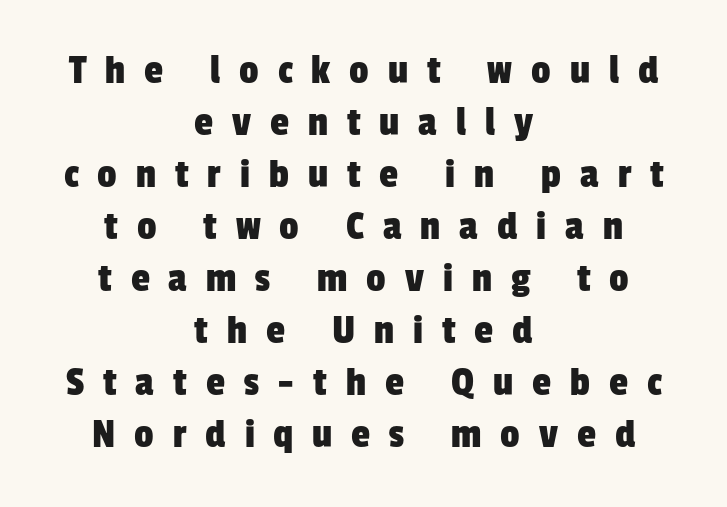
Q: Is the typeface a serif or a sans-serif typeface? A: Sans-serif.
Q: Is the text underlined? A: No.
Q: How is the paragraph aligned? A: Centered.
Q: Is the spacing between letters normal or unusually wide? A: Unusually wide.
Q: Width (condensed, normal, or wide)? A: Condensed.
Q: Stroke contrast? A: Low.
Q: x-height? A: Medium.
Q: Monospaced? A: No.
